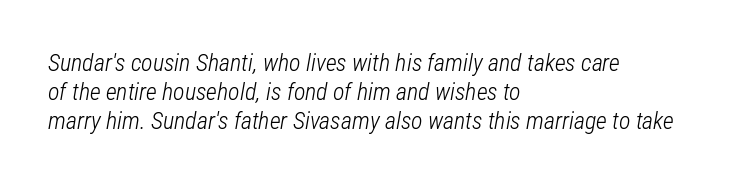
Q: Is the text bold? A: No.
Q: Is the text italic (slanted)? A: Yes, it leans right by about 12 degrees.
Q: Is the text underlined? A: No.
Q: How is the paragraph aligned? A: Left-aligned.
Q: Is the spacing between letters normal or unusually wide? A: Normal.
